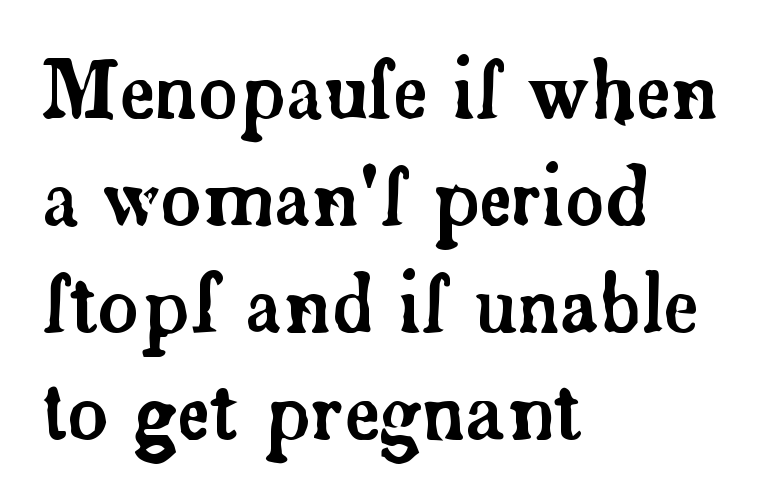
Q: Is the text italic (slanted)? A: No, it is upright.
Q: Is the typeface a serif or a sans-serif typeface? A: Serif.
Q: Is the text underlined? A: No.
Q: How is the paragraph aligned? A: Left-aligned.
Q: Is the spacing between letters normal or unusually wide? A: Normal.
Q: Is the spacing between lines tight, normal or loose? A: Normal.
Q: Width (condensed, normal, or wide)? A: Normal.
Q: Stroke contrast? A: Low.
Q: x-height? A: Small.
Q: Monospaced? A: No.
